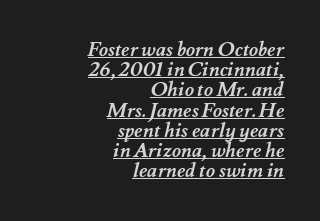
Teacher's note: observe the even right margin — that is flush-right alignment. Successive baselines arrive quickly, one right under another. Heavy, bold letterforms. Nobody touched the tracking dial on this one. A continuous stroke trails under the words, as in a hyperlink.
